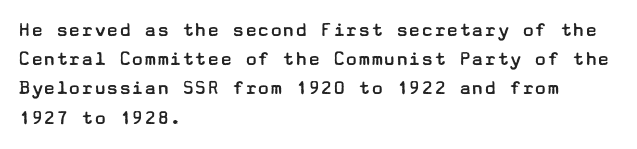
{"italic": "no", "bold": "no", "underline": "no", "align": "left", "line_spacing": "normal", "line_spacing_ratio": 1.39, "letter_spacing": "normal", "letter_spacing_em": 0.0, "glyph_px": 21}
